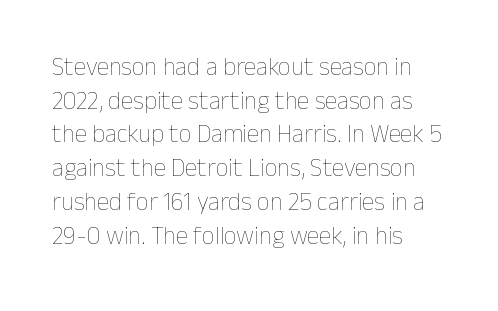
The image shows 25 px text type, upright; set left-aligned, normal line spacing (1.35x), normal letter spacing, not underlined.
